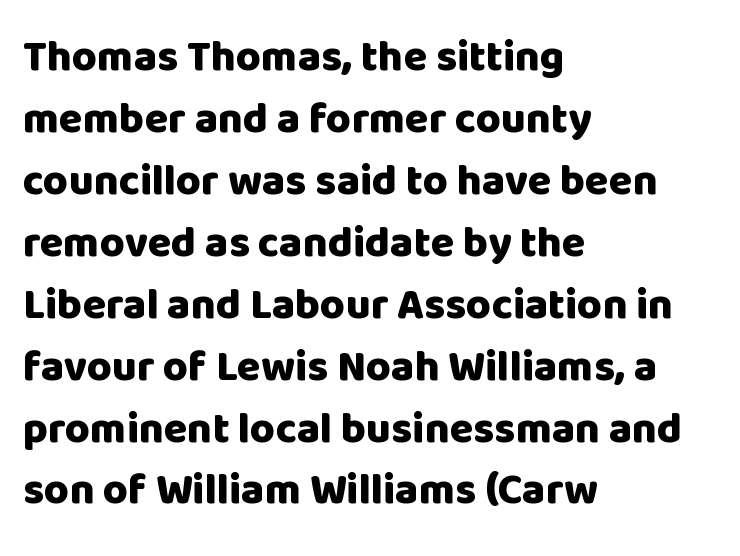
Q: Is the text bold? A: Yes.
Q: Is the text italic (slanted)? A: No, it is upright.
Q: Is the typeface a serif or a sans-serif typeface? A: Sans-serif.
Q: Is the text underlined? A: No.
Q: How is the paragraph aligned? A: Left-aligned.
Q: Is the spacing between letters normal or unusually wide? A: Normal.
Q: Is the spacing between lines tight, normal or loose? A: Normal.
Q: Width (condensed, normal, or wide)? A: Normal.
Q: Stroke contrast? A: Low.
Q: x-height? A: Large.
Q: Monospaced? A: No.
